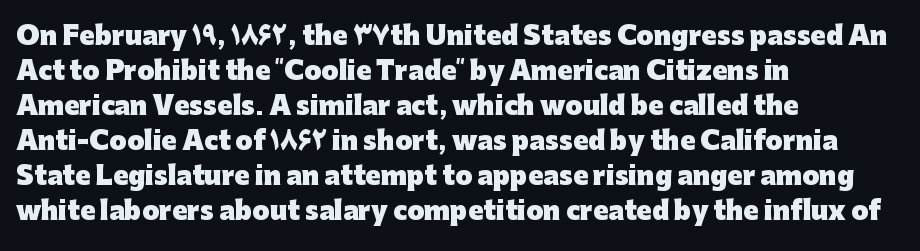
Q: Is the text bold? A: Yes.
Q: Is the text italic (slanted)? A: No, it is upright.
Q: Is the text underlined? A: No.
Q: How is the paragraph aligned? A: Left-aligned.
Q: Is the spacing between letters normal or unusually wide? A: Normal.
Q: Is the spacing between lines tight, normal or loose? A: Normal.
